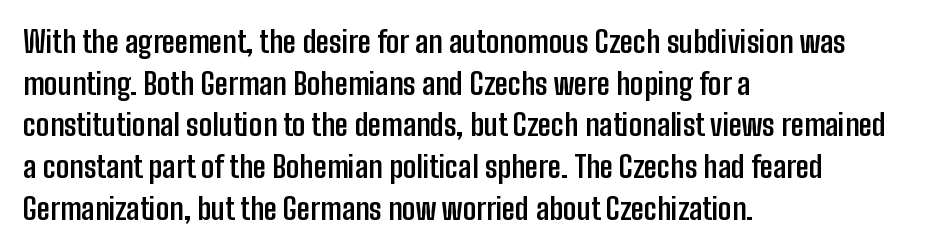
Honestly, the letter spacing is just normal — you wouldn't notice it. Casual observation: everything's shoved over to the left. Do the letters lean? They stand straight. Pretty heavy lettering here — definitely bold. Check the space under the baseline: it is left empty.
